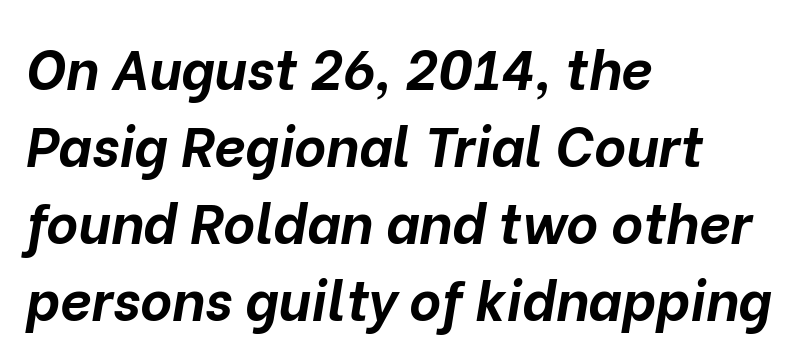
Q: Is the text bold? A: Yes.
Q: Is the text italic (slanted)? A: Yes, it leans right by about 10 degrees.
Q: Is the text underlined? A: No.
Q: How is the paragraph aligned? A: Left-aligned.
Q: Is the spacing between letters normal or unusually wide? A: Normal.
Q: Is the spacing between lines tight, normal or loose? A: Normal.
Q: Width (condensed, normal, or wide)? A: Normal.
Q: Stroke contrast? A: Low.
Q: x-height? A: Medium.
Q: Monospaced? A: No.
